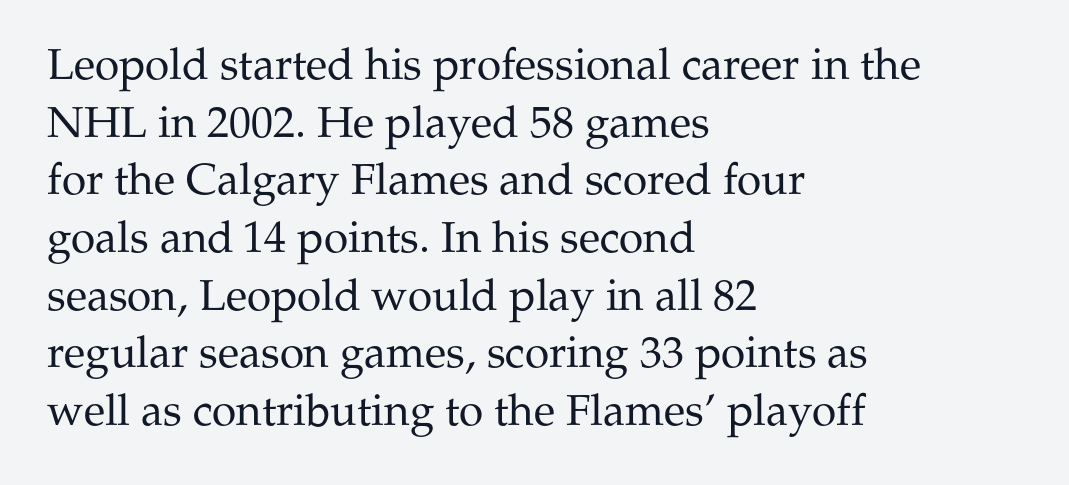
The image shows 44 px regular-weight serif type, upright; set left-aligned, normal line spacing (1.31x), normal letter spacing, not underlined; medium stroke contrast and a medium x-height.
